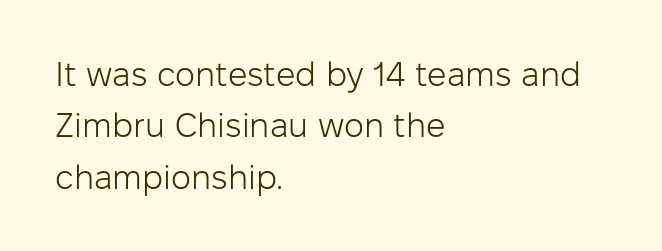
The image shows 34 px light sans-serif type, upright; set left-aligned, normal line spacing (1.51x), normal letter spacing, not underlined; low stroke contrast and a medium x-height.
